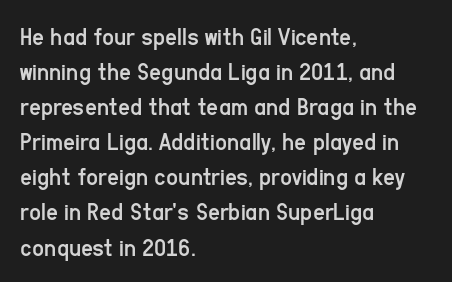
The image shows 26 px text type, upright; set left-aligned, normal line spacing (1.35x), normal letter spacing, not underlined.
